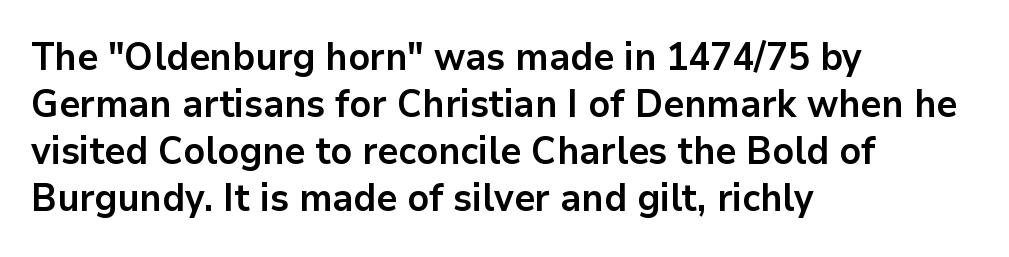
Weight: bold. Note: no serifs on the glyphs. Words appear dense and cohesive because spacing is normal. Beneath every word, the page is bare.
